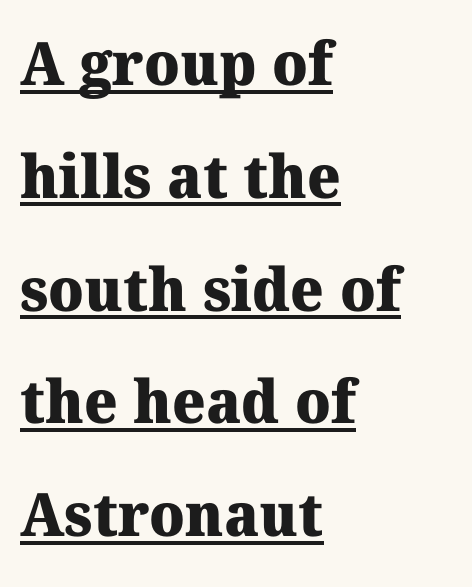
The image shows 60 px heavy serif type; set left-aligned, line spacing 1.88x, normal letter spacing, underlined; medium stroke contrast and a medium x-height.
